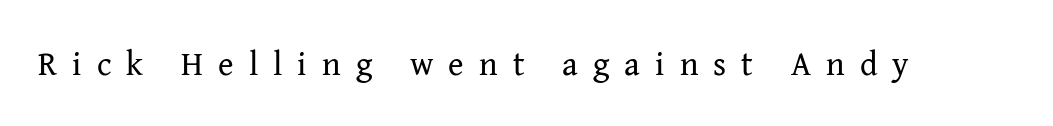
{"serif": "yes", "italic": "no", "bold": "no", "weight": "regular", "width": "normal", "stroke_contrast": "medium", "x_height": "medium", "monospaced": "no", "underline": "no", "letter_spacing": "wide", "letter_spacing_em": 0.46, "glyph_px": 33}
